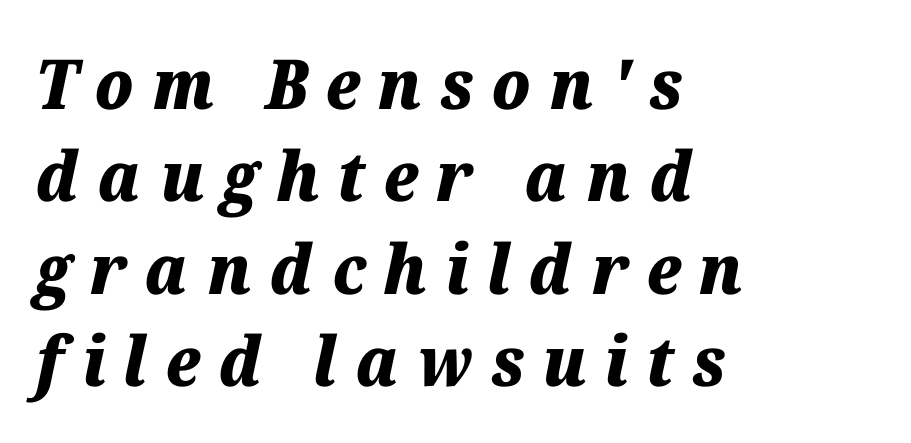
{"italic": "yes", "lean": "right", "slant_degrees": 12, "bold": "yes", "weight": "heavy", "width": "normal", "stroke_contrast": "medium", "x_height": "medium", "monospaced": "no", "underline": "no", "align": "left", "line_spacing": "normal", "line_spacing_ratio": 1.34, "letter_spacing": "wide", "letter_spacing_em": 0.26, "glyph_px": 69}
